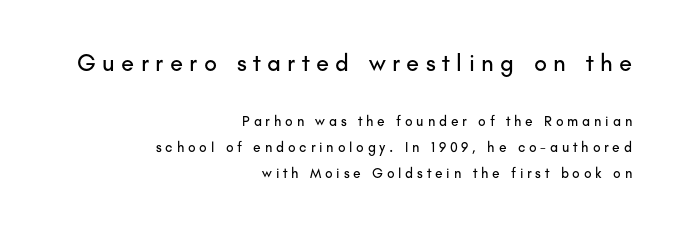
Q: Is the text italic (slanted)? A: No, it is upright.
Q: Is the text underlined? A: No.
Q: How is the paragraph aligned? A: Right-aligned.
Q: Is the spacing between letters normal or unusually wide? A: Unusually wide.
Q: Which block of text is set in a larger size, the first (top) or the second (bottom)? A: The first (top) one.
